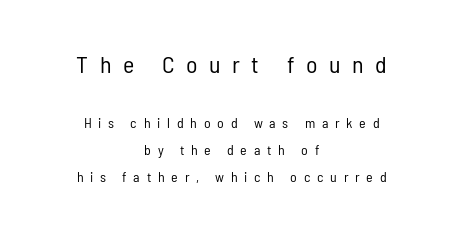
The image shows 24 px text type, upright; set centered, loose line spacing (1.92x), unusually wide letter spacing (+0.48 em), not underlined; the first (top) block is 1.71x larger.
